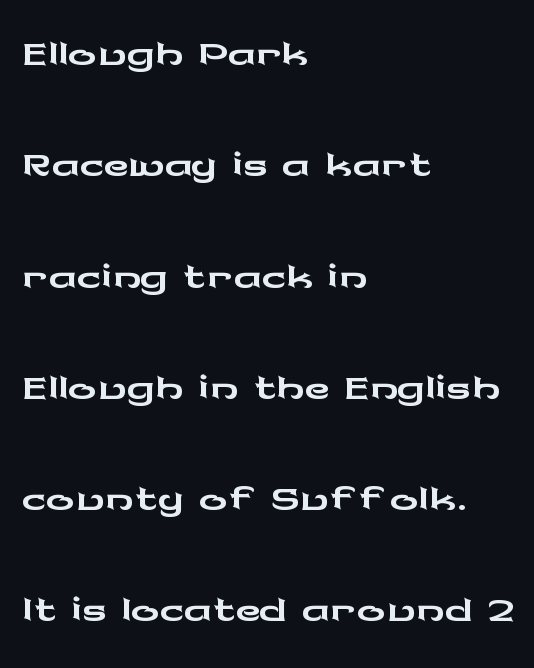
Q: Is the text italic (slanted)? A: No, it is upright.
Q: Is the typeface a serif or a sans-serif typeface? A: Sans-serif.
Q: Is the text underlined? A: No.
Q: How is the paragraph aligned? A: Left-aligned.
Q: Is the spacing between letters normal or unusually wide? A: Normal.
Q: Is the spacing between lines tight, normal or loose? A: Normal.
Q: Width (condensed, normal, or wide)? A: Wide.
Q: Stroke contrast? A: Low.
Q: x-height? A: Medium.
Q: Monospaced? A: No.
